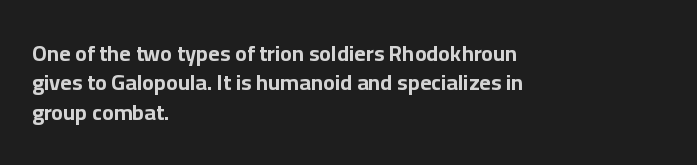
{"italic": "no", "bold": "yes", "underline": "no", "align": "left", "line_spacing": "normal", "line_spacing_ratio": 1.33, "letter_spacing": "normal", "letter_spacing_em": 0.0, "glyph_px": 22}
